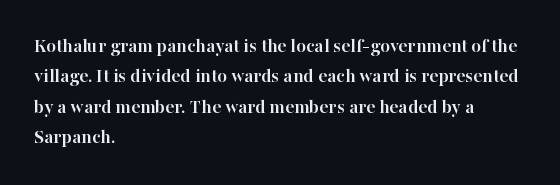
The image shows 20 px bold type, upright; set left-aligned, normal line spacing (1.52x), normal letter spacing, not underlined.
